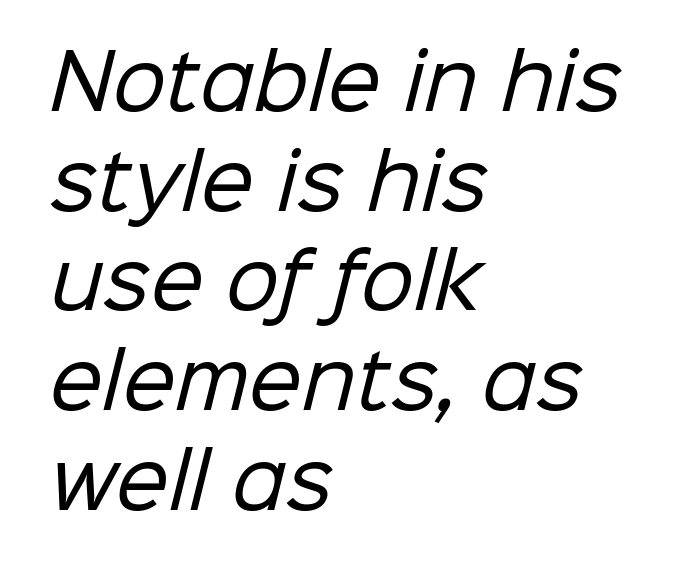
The image shows 75 px regular-weight sans-serif type; set left-aligned, normal line spacing (1.33x), normal letter spacing, not underlined; low stroke contrast and a medium x-height.
